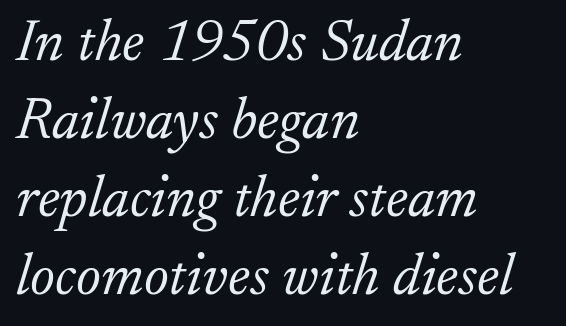
Q: Is the text bold? A: No.
Q: Is the text italic (slanted)? A: Yes, it leans right by about 17 degrees.
Q: Is the typeface a serif or a sans-serif typeface? A: Serif.
Q: Is the text underlined? A: No.
Q: How is the paragraph aligned? A: Left-aligned.
Q: Is the spacing between letters normal or unusually wide? A: Normal.
Q: Is the spacing between lines tight, normal or loose? A: Normal.
Q: Width (condensed, normal, or wide)? A: Normal.
Q: Stroke contrast? A: Low.
Q: x-height? A: Small.
Q: Monospaced? A: No.
